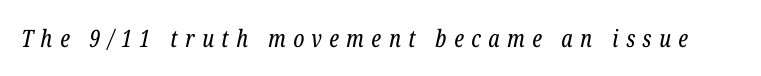
The face looks like a standard text weight, possibly lighter. Each row of text sits above clean, open space. Between one letter and the next there's a generous, obvious gap. Compared with ordinary roman type, these characters are visibly tilted.
